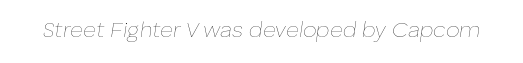
The letterforms sit shoulder to shoulder at normal distance. Each row of text sits above clean, open space. Posture: slanted. Weight: regular or lighter.
